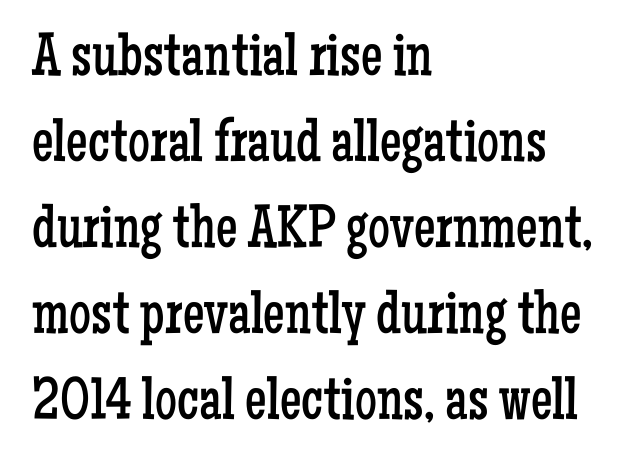
{"serif": "yes", "italic": "no", "bold": "no", "weight": "regular", "width": "condensed", "stroke_contrast": "low", "x_height": "medium", "monospaced": "no", "underline": "no", "align": "left", "line_spacing": "normal", "line_spacing_ratio": 1.41, "letter_spacing": "normal", "letter_spacing_em": 0.0, "glyph_px": 61}
